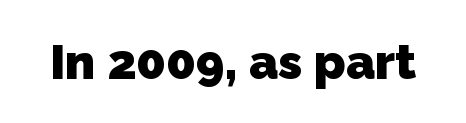
Q: Is the text bold? A: Yes.
Q: Is the typeface a serif or a sans-serif typeface? A: Sans-serif.
Q: Is the text underlined? A: No.
Q: Is the spacing between letters normal or unusually wide? A: Normal.
Q: Width (condensed, normal, or wide)? A: Normal.
Q: Stroke contrast? A: Low.
Q: x-height? A: Medium.
Q: Monospaced? A: No.
